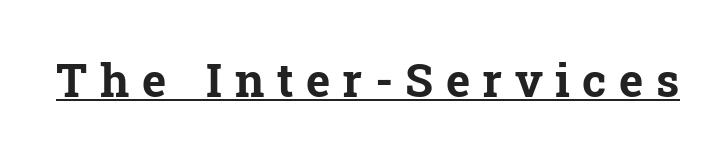
Heavy-handed strokes throughout: this text is bold. The string is rendered with underlining switched on. Each letter's strokes conclude with small projecting serifs. Caption: expanded tracking, letters set apart.
